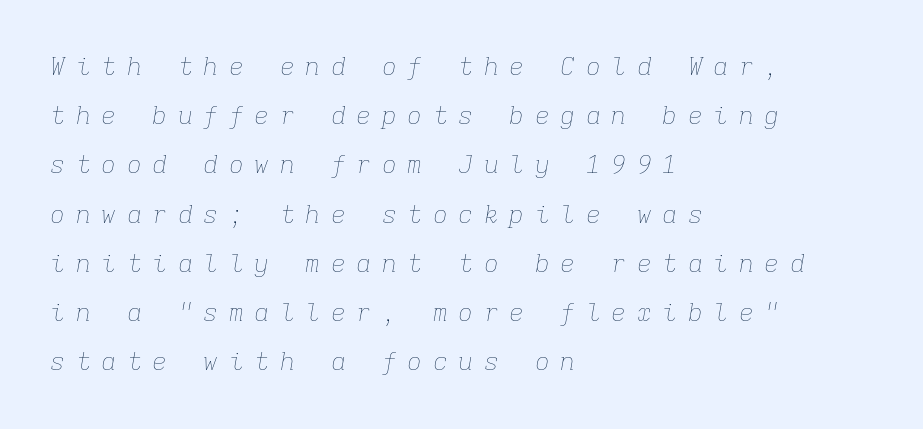
{"italic": "yes", "lean": "right", "slant_degrees": 9, "bold": "no", "underline": "no", "align": "left", "line_spacing": "loose", "line_spacing_ratio": 1.97, "letter_spacing": "wide", "letter_spacing_em": 0.42, "glyph_px": 25}
